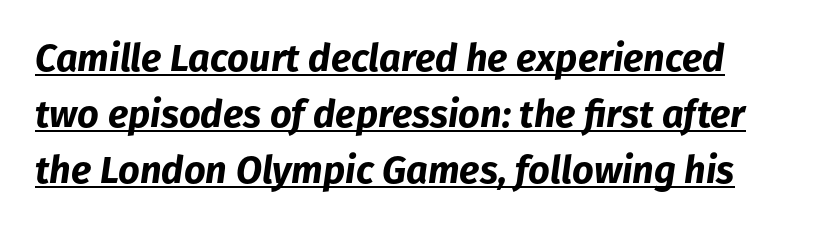
{"italic": "yes", "lean": "right", "slant_degrees": 8, "bold": "yes", "weight": "bold", "width": "normal", "stroke_contrast": "low", "x_height": "medium", "monospaced": "no", "underline": "yes", "line_spacing": "normal", "line_spacing_ratio": 1.48, "letter_spacing": "normal", "letter_spacing_em": 0.0, "glyph_px": 38}
